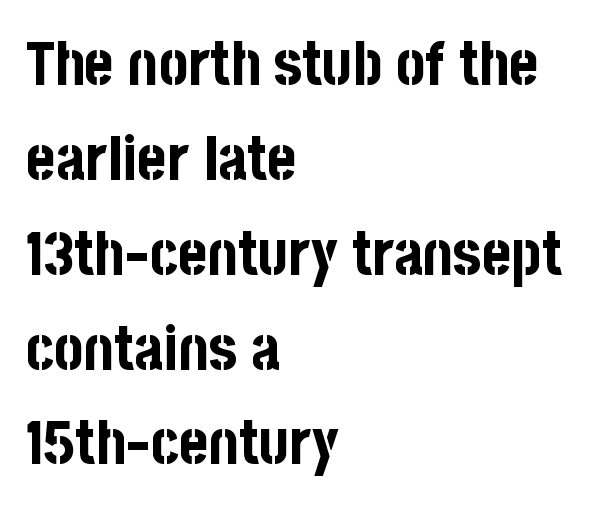
{"serif": "no", "italic": "no", "bold": "yes", "weight": "bold", "width": "condensed", "stroke_contrast": "low", "x_height": "large", "monospaced": "no", "underline": "no", "align": "left", "line_spacing": "normal", "line_spacing_ratio": 1.53, "letter_spacing": "normal", "letter_spacing_em": 0.0, "glyph_px": 62}
